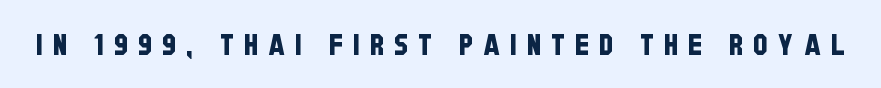
Compared with typical body copy, the letter spacing here is much looser. The letters carry no serifs — their stems end cleanly without finishing strokes. Do the characters align in a grid? No, the font is proportional. Has an underline been added? It has not.
